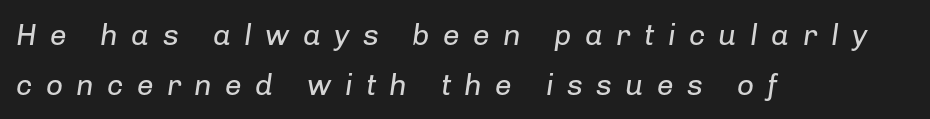
Glyph-to-glyph distance is far greater than everyday printed text. Interline gaps are of average width in this sample. Where is the straight margin? On the left. The typesetting does not lean heavy: it is not bold. Looks like regular typesetting: each glyph gets only the width it needs.
